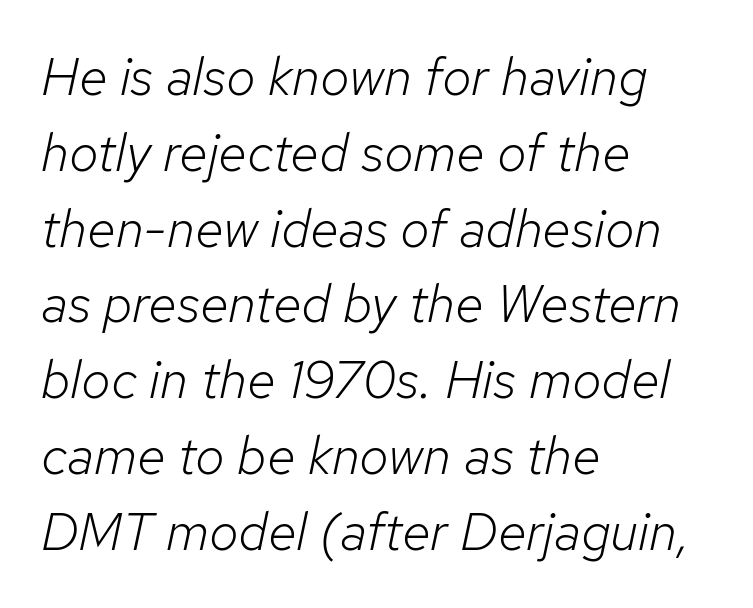
Every row of glyphs begins at an identical x-position on the left. Only glyphs here, with clear space below each row. Spacing verdict: proportional, widths tailored to each character. Summary of vertical rhythm: regular, with standard interline spacing.
